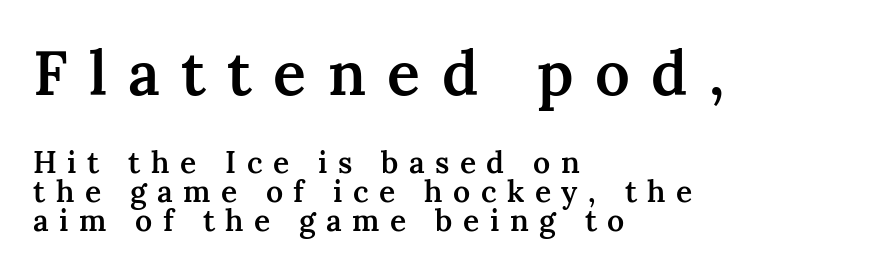
The image shows 61 px semibold serif type, upright; set left-aligned, tight line spacing (0.98x), unusually wide letter spacing (+0.35 em), not underlined; the first (top) block is 2.03x larger; medium stroke contrast and a medium x-height.
